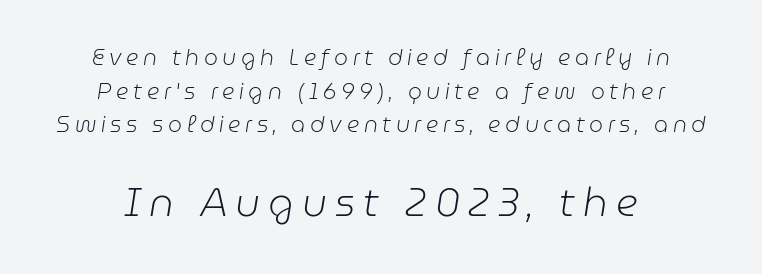
Q: Is the text bold? A: No.
Q: Is the text italic (slanted)? A: Yes, it leans right by about 9 degrees.
Q: Is the text underlined? A: No.
Q: How is the paragraph aligned? A: Centered.
Q: Is the spacing between letters normal or unusually wide? A: Unusually wide.
Q: Is the spacing between lines tight, normal or loose? A: Normal.
Q: Which block of text is set in a larger size, the first (top) or the second (bottom)? A: The second (bottom) one.
Q: Width (condensed, normal, or wide)? A: Normal.
Q: Stroke contrast? A: Low.
Q: x-height? A: Medium.
Q: Monospaced? A: No.
